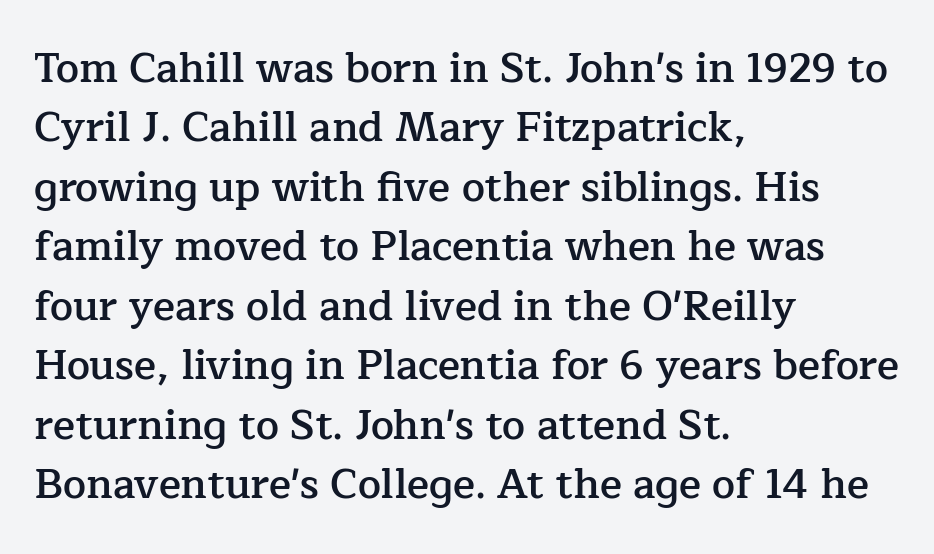
The image shows 41 px semibold serif type, upright; set left-aligned, normal line spacing (1.45x), normal letter spacing, not underlined; low stroke contrast and a medium x-height.
